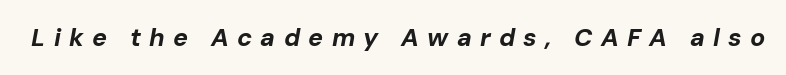
Q: Is the text bold? A: Yes.
Q: Is the text italic (slanted)? A: Yes, it leans right by about 10 degrees.
Q: Is the text underlined? A: No.
Q: Is the spacing between letters normal or unusually wide? A: Unusually wide.
